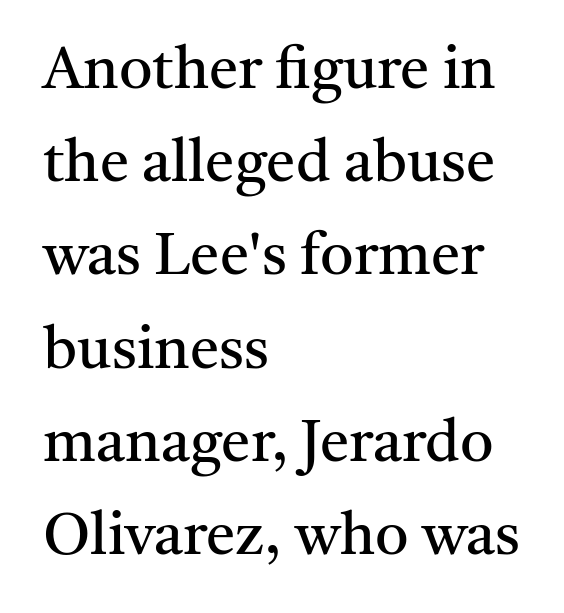
{"serif": "yes", "italic": "no", "bold": "no", "weight": "regular", "width": "normal", "stroke_contrast": "medium", "x_height": "medium", "monospaced": "no", "underline": "no", "align": "left", "line_spacing": "normal", "line_spacing_ratio": 1.58, "letter_spacing": "normal", "letter_spacing_em": 0.0, "glyph_px": 59}
